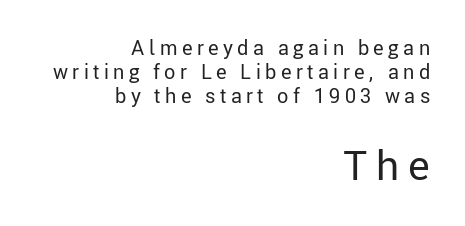
{"serif": "no", "italic": "no", "bold": "no", "weight": "regular", "width": "normal", "stroke_contrast": "low", "x_height": "medium", "monospaced": "no", "underline": "no", "align": "right", "line_spacing_ratio": 1.2, "letter_spacing": "wide", "letter_spacing_em": 0.22, "larger_block": "second", "size_ratio": 2.05, "glyph_px": 41}
